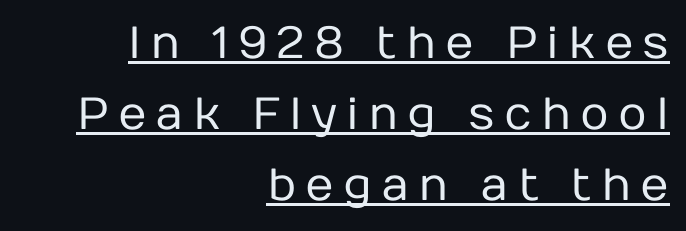
Grotesque or geometric, the face here clearly has no serifs. The letters are spread apart with noticeably loose tracking. This reads as an unemphasized weight, regular at the heaviest. These characters rest on top of a visible drawn line. Successive baselines arrive at the customary interval. Do the letters lean? They stand straight.
